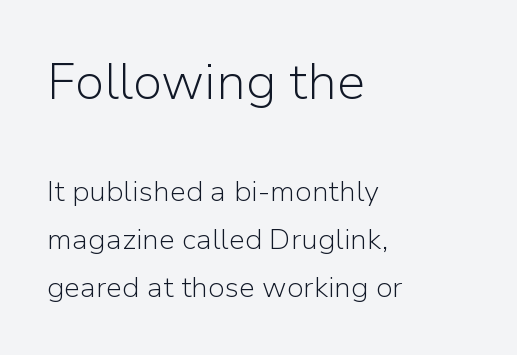
The image shows 51 px light sans-serif type, upright; set left-aligned, normal line spacing (1.64x), normal letter spacing, not underlined; the first (top) block is 1.76x larger; low stroke contrast and a medium x-height.
